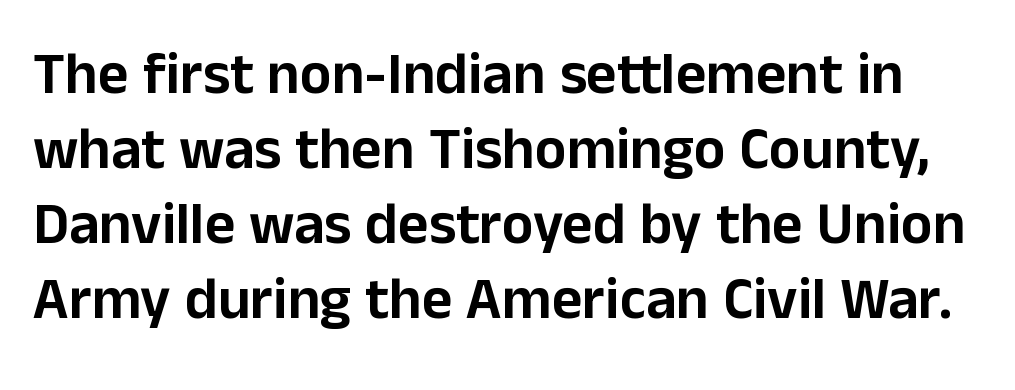
Q: Is the text italic (slanted)? A: No, it is upright.
Q: Is the typeface a serif or a sans-serif typeface? A: Sans-serif.
Q: Is the text underlined? A: No.
Q: Is the spacing between letters normal or unusually wide? A: Normal.
Q: Is the spacing between lines tight, normal or loose? A: Normal.
Q: Width (condensed, normal, or wide)? A: Normal.
Q: Stroke contrast? A: Low.
Q: x-height? A: Medium.
Q: Monospaced? A: No.
